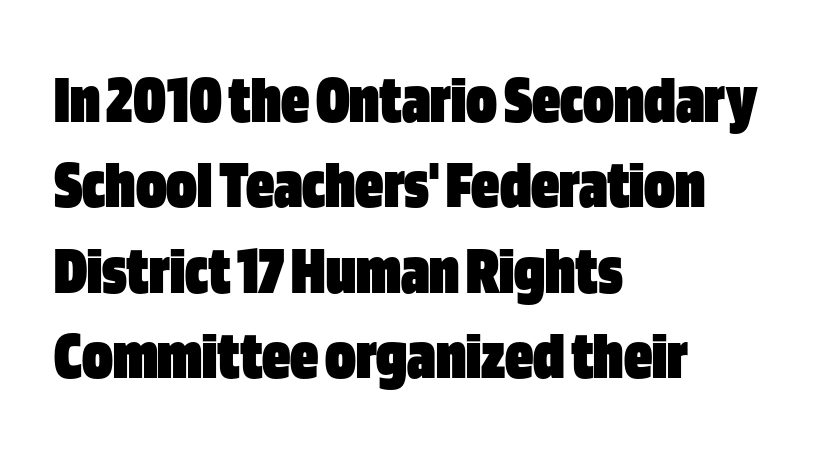
{"serif": "no", "italic": "no", "bold": "yes", "weight": "heavy", "width": "condensed", "stroke_contrast": "low", "x_height": "large", "monospaced": "no", "underline": "no", "align": "left", "line_spacing_ratio": 1.22, "letter_spacing": "normal", "letter_spacing_em": 0.0, "glyph_px": 70}
